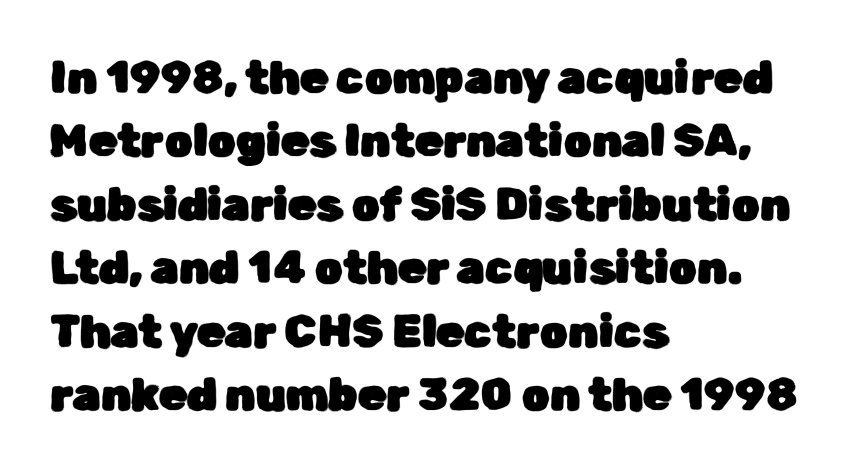
{"serif": "no", "italic": "no", "width": "normal", "stroke_contrast": "low", "x_height": "medium", "monospaced": "no", "underline": "no", "align": "left", "line_spacing": "normal", "line_spacing_ratio": 1.41, "letter_spacing": "normal", "letter_spacing_em": 0.0, "glyph_px": 45}
